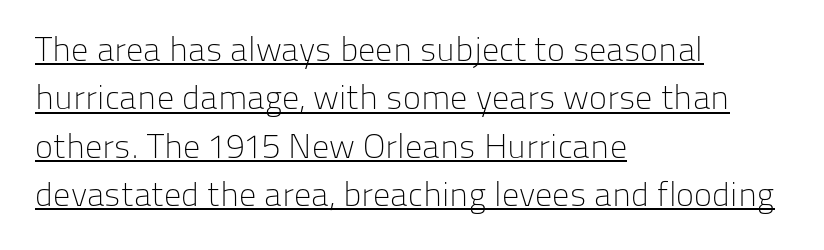
The image shows 34 px light sans-serif type, upright; set left-aligned, normal line spacing (1.42x), normal letter spacing, underlined; low stroke contrast and a medium x-height.
